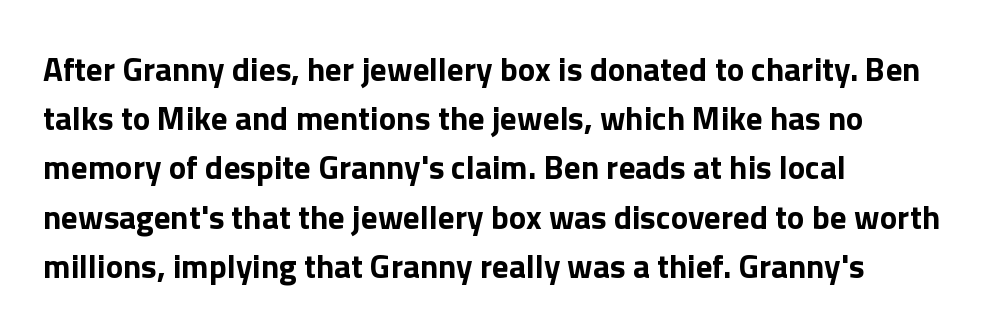
Note the varied advance widths — an 'i' is clearly narrower than an 'm'. Casual observation: everything's shoved over to the left. Honestly, the row spacing looks completely unremarkable. Anything drawn beneath the words? Only blank space. The typeface chosen for these lines omits serifs. Nobody touched the tracking dial on this one.
